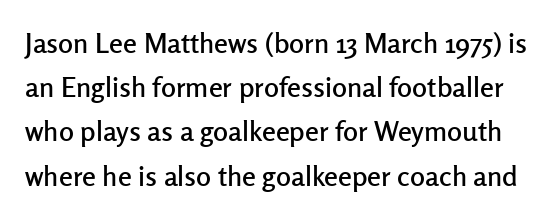
{"serif": "no", "italic": "no", "width": "normal", "stroke_contrast": "low", "x_height": "medium", "monospaced": "no", "underline": "no", "line_spacing": "normal", "line_spacing_ratio": 1.58, "letter_spacing": "normal", "letter_spacing_em": 0.0, "glyph_px": 28}
